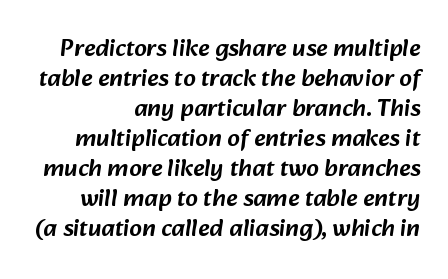
This rendering features lettering with no underline. Teacher's note: observe the even right margin — that is flush-right alignment. In terms of letterspacing, this is plain default setting.
